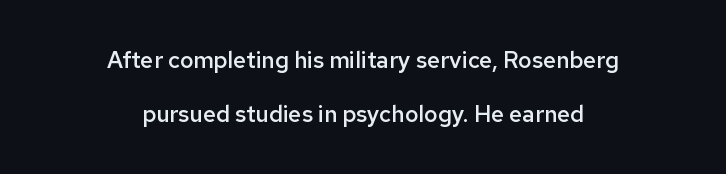
{"italic": "no", "bold": "semi", "underline": "no", "align": "center", "line_spacing": "loose", "line_spacing_ratio": 2.33, "letter_spacing": "normal", "letter_spacing_em": 0.0, "glyph_px": 23}
